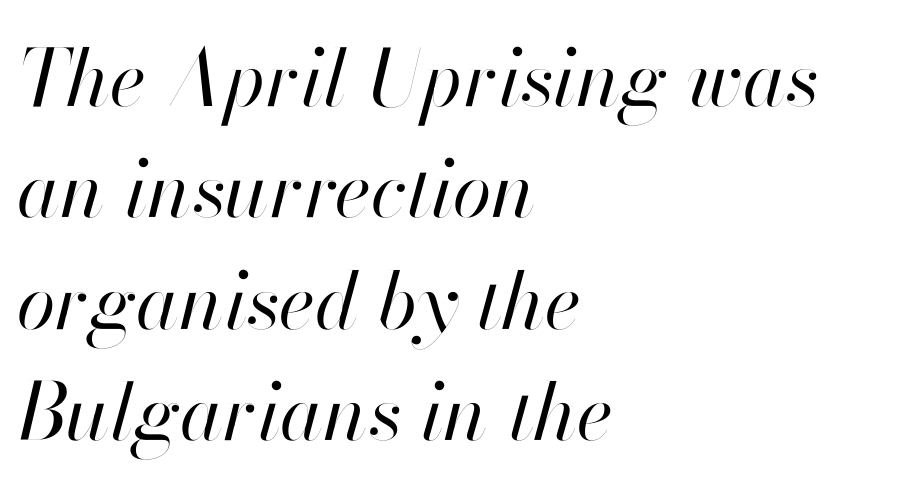
The glyphs look as if they've been sheared to an angle. The letterforms sit at book weight or below. The tracking reads as untouched default to a designer's eye. You could not count columns in this text — the font is proportionally spaced.
